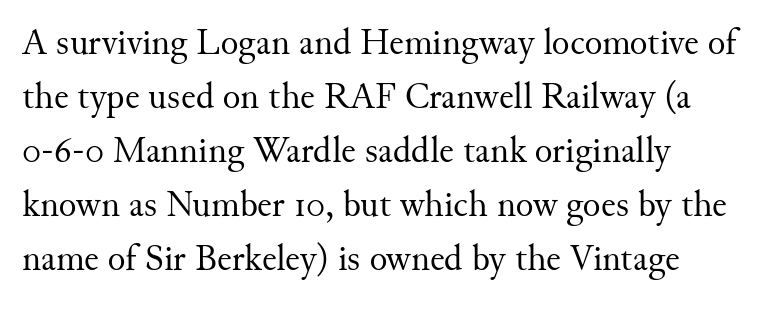
{"serif": "yes", "italic": "no", "bold": "no", "weight": "regular", "width": "normal", "stroke_contrast": "medium", "x_height": "small", "monospaced": "no", "underline": "no", "line_spacing": "normal", "line_spacing_ratio": 1.46, "letter_spacing": "normal", "letter_spacing_em": 0.0, "glyph_px": 37}
